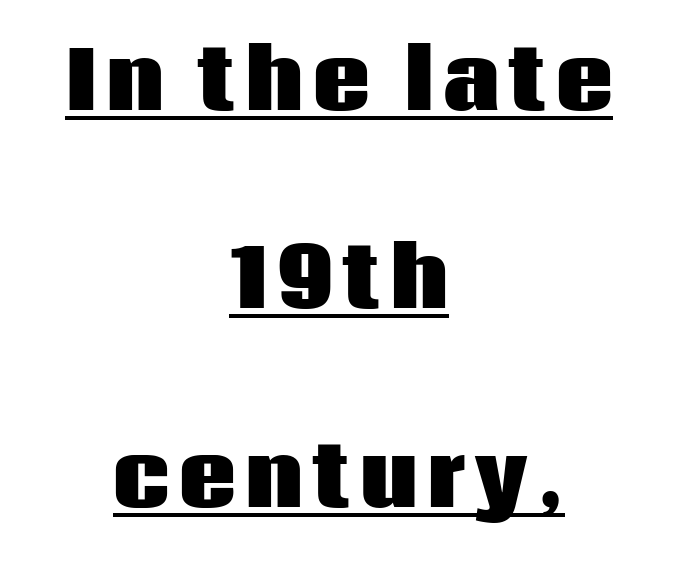
Think of a printed novel: that variable character pitch is what you see here. A typesetter would call this leading open, well beyond the default. A typesetter would mark this as roman, not italic. Observe the absence of serifs on each vertical stroke in this sample. On the weight axis this lands at bold, roughly 700. This is underlined copy, the kind a proofreader might mark for attention.
